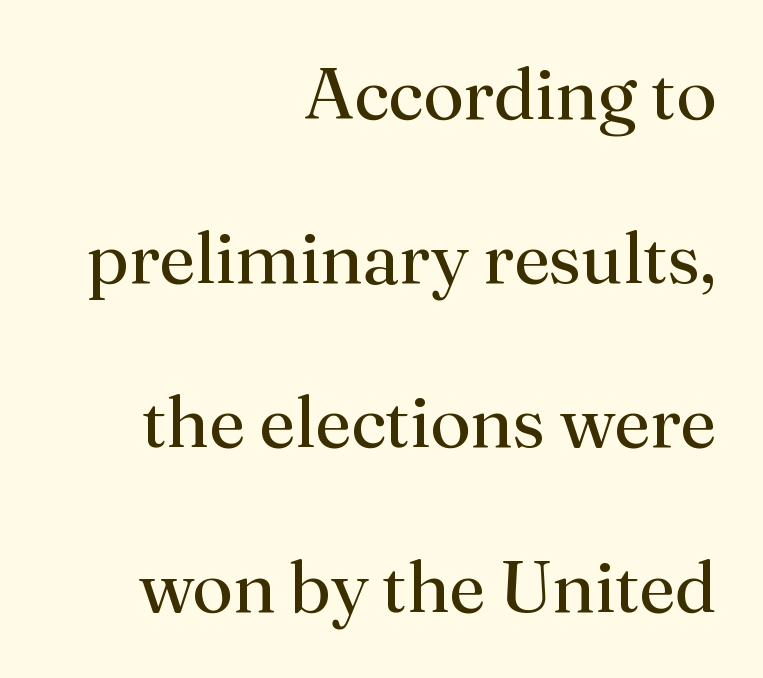
The image shows 73 px regular-weight serif type, upright; set right-aligned, loose line spacing (2.25x), normal letter spacing, not underlined; medium stroke contrast and a small x-height.
